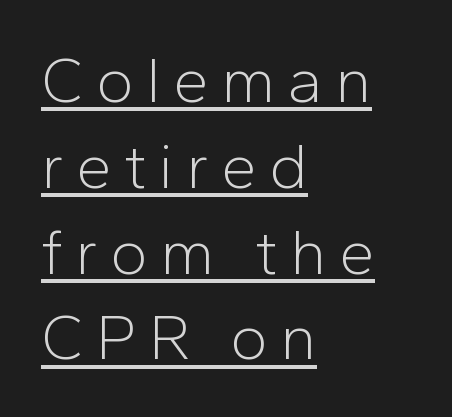
{"serif": "no", "italic": "no", "bold": "no", "weight": "light", "width": "normal", "stroke_contrast": "low", "x_height": "medium", "monospaced": "no", "underline": "yes", "align": "left", "line_spacing": "normal", "line_spacing_ratio": 1.34, "glyph_px": 64}
